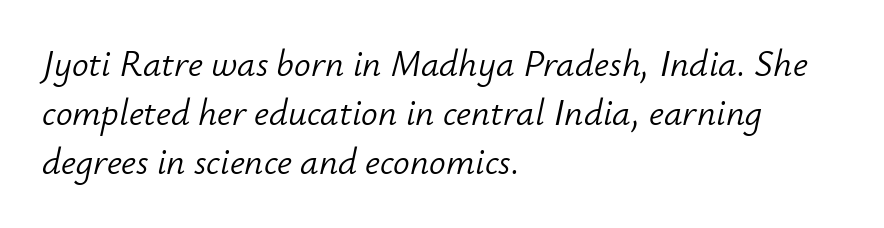
{"italic": "yes", "lean": "right", "slant_degrees": 12, "bold": "no", "weight": "light", "width": "normal", "stroke_contrast": "low", "x_height": "small", "monospaced": "no", "underline": "no", "align": "left", "line_spacing": "normal", "line_spacing_ratio": 1.33, "letter_spacing": "normal", "letter_spacing_em": 0.0, "glyph_px": 37}
